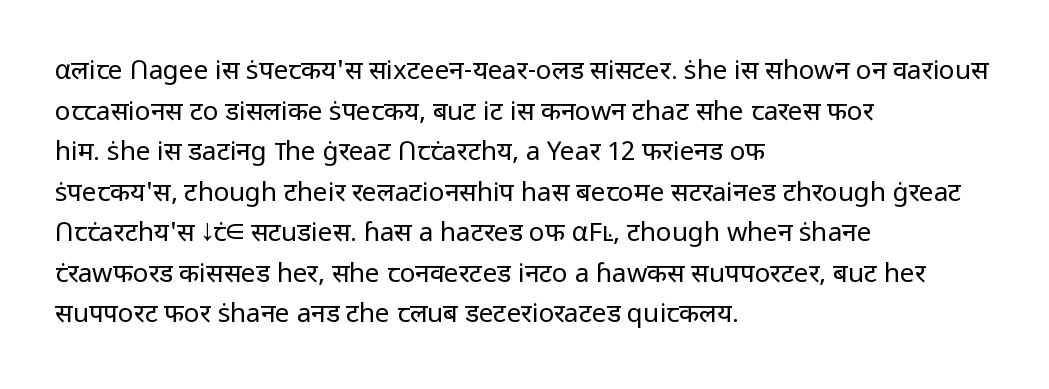
{"italic": "no", "bold": "no", "underline": "no", "align": "left", "line_spacing": "normal", "line_spacing_ratio": 1.56, "letter_spacing": "normal", "letter_spacing_em": 0.0, "glyph_px": 26}
